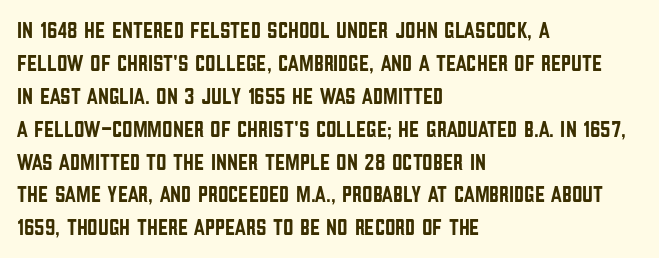
Q: Is the text italic (slanted)? A: No, it is upright.
Q: Is the text underlined? A: No.
Q: How is the paragraph aligned? A: Left-aligned.
Q: Is the spacing between letters normal or unusually wide? A: Normal.
Q: Is the spacing between lines tight, normal or loose? A: Normal.
